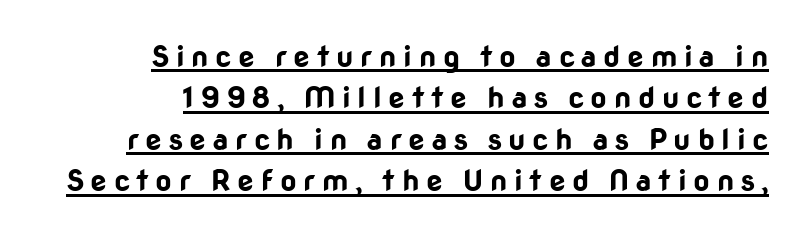
Q: Is the text bold? A: Yes.
Q: Is the text italic (slanted)? A: No, it is upright.
Q: Is the typeface a serif or a sans-serif typeface? A: Sans-serif.
Q: Is the text underlined? A: Yes.
Q: How is the paragraph aligned? A: Right-aligned.
Q: Is the spacing between letters normal or unusually wide? A: Unusually wide.
Q: Is the spacing between lines tight, normal or loose? A: Normal.
Q: Width (condensed, normal, or wide)? A: Normal.
Q: Stroke contrast? A: Low.
Q: x-height? A: Medium.
Q: Monospaced? A: No.
